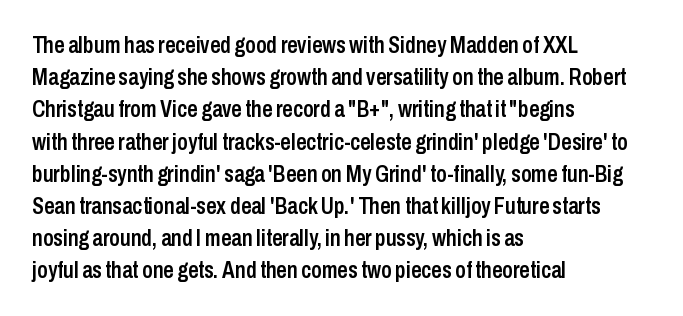
The foot of each line stays bare and open. Evenly set lines give the paragraph a standard silhouette. Left-aligned paragraph, ragged on the right. Does the lettering tilt? It doesn't — this is upright. The line texture is even and compact thanks to regular tracking.
